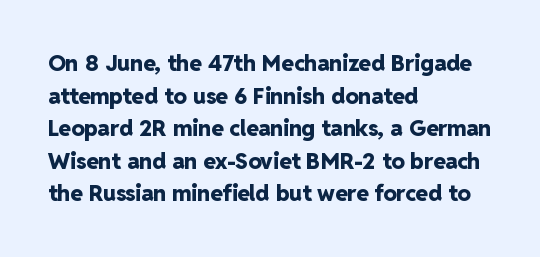
The image shows 22 px bold type, upright; set left-aligned, normal line spacing (1.48x), normal letter spacing, not underlined.
